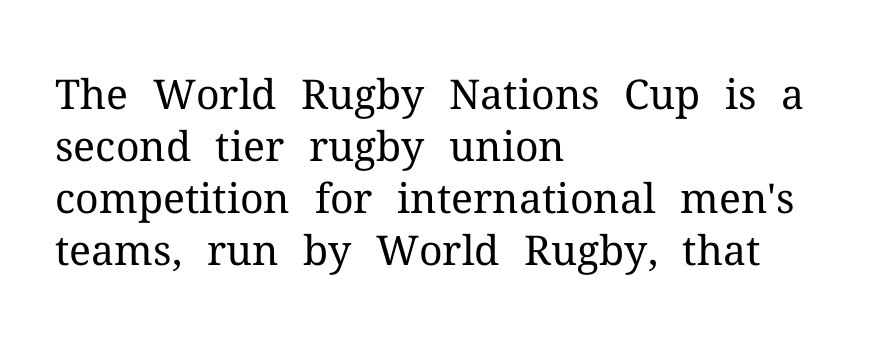
Caption: face not bold, strokes unweighted. Unlike italic type, these characters show no tilt at all. In terms of letterspacing, this is plain default setting. The typesetter chose a ragged-right arrangement here.
